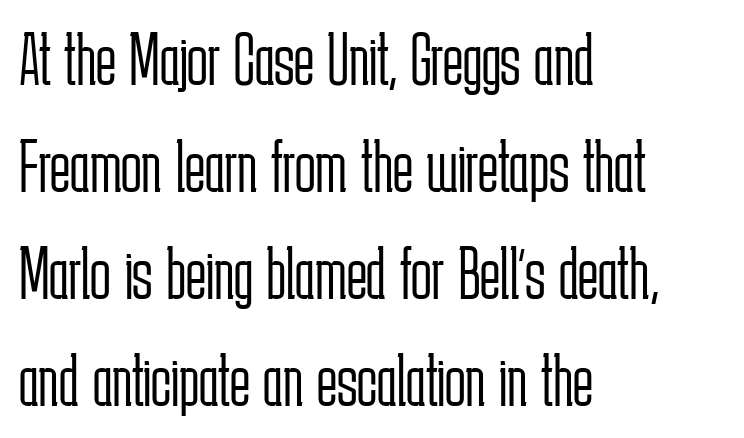
{"serif": "no", "italic": "no", "bold": "no", "weight": "light", "width": "condensed", "stroke_contrast": "low", "x_height": "medium", "monospaced": "no", "underline": "no", "align": "left", "line_spacing": "normal", "line_spacing_ratio": 1.41, "letter_spacing": "normal", "letter_spacing_em": 0.0, "glyph_px": 76}
